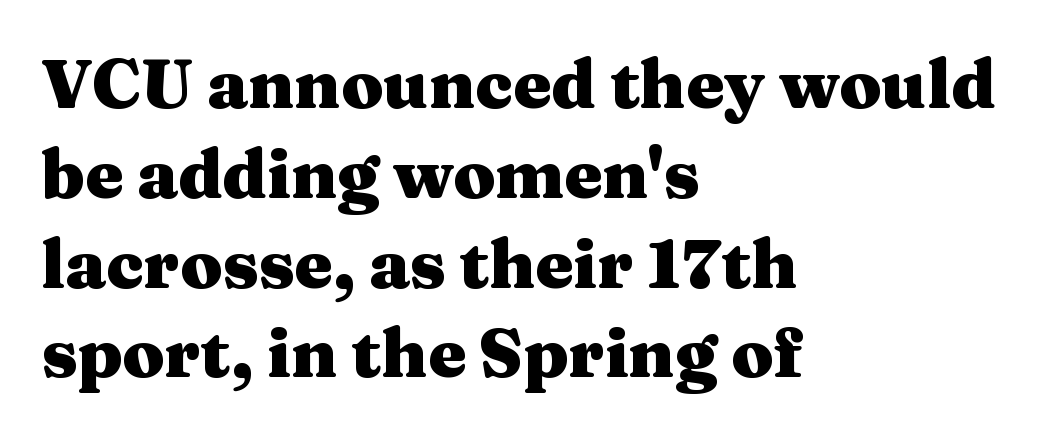
Q: Is the text bold? A: Yes.
Q: Is the text italic (slanted)? A: No, it is upright.
Q: Is the typeface a serif or a sans-serif typeface? A: Serif.
Q: Is the text underlined? A: No.
Q: How is the paragraph aligned? A: Left-aligned.
Q: Is the spacing between letters normal or unusually wide? A: Normal.
Q: Is the spacing between lines tight, normal or loose? A: Normal.
Q: Width (condensed, normal, or wide)? A: Wide.
Q: Stroke contrast? A: Medium.
Q: x-height? A: Medium.
Q: Monospaced? A: No.
